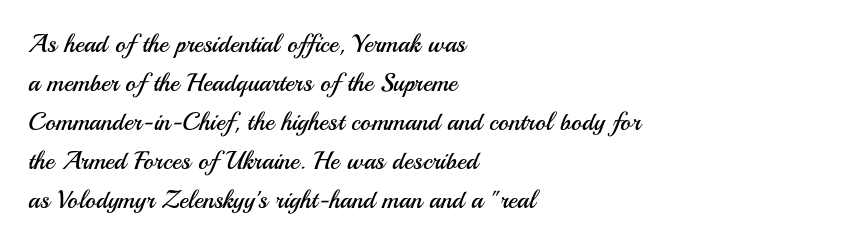
The space between consecutive lines is moderate. In terms of letterspacing, this is plain default setting. This rendering features lettering with no underline. Is the stroke heavy? The answer is a plain regular-or-lighter.
